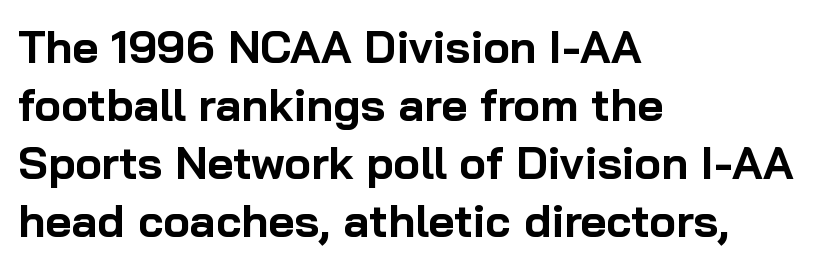
Q: Is the text bold? A: Yes.
Q: Is the text italic (slanted)? A: No, it is upright.
Q: Is the typeface a serif or a sans-serif typeface? A: Sans-serif.
Q: Is the text underlined? A: No.
Q: How is the paragraph aligned? A: Left-aligned.
Q: Is the spacing between letters normal or unusually wide? A: Normal.
Q: Is the spacing between lines tight, normal or loose? A: Normal.
Q: Width (condensed, normal, or wide)? A: Normal.
Q: Stroke contrast? A: Low.
Q: x-height? A: Medium.
Q: Monospaced? A: No.
